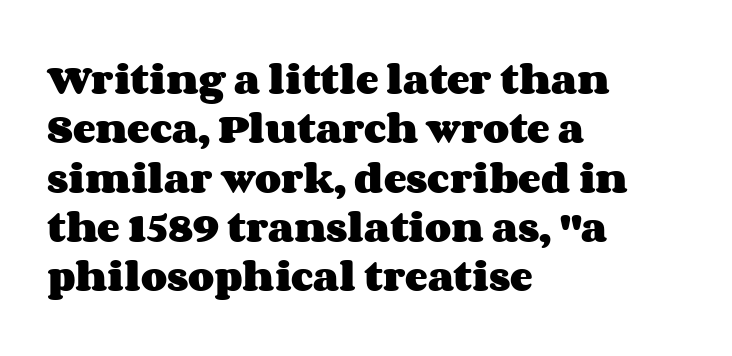
Q: Is the text bold? A: Yes.
Q: Is the text italic (slanted)? A: No, it is upright.
Q: Is the text underlined? A: No.
Q: How is the paragraph aligned? A: Left-aligned.
Q: Is the spacing between letters normal or unusually wide? A: Normal.
Q: Is the spacing between lines tight, normal or loose? A: Normal.
Q: Width (condensed, normal, or wide)? A: Wide.
Q: Stroke contrast? A: Medium.
Q: x-height? A: Large.
Q: Monospaced? A: No.
